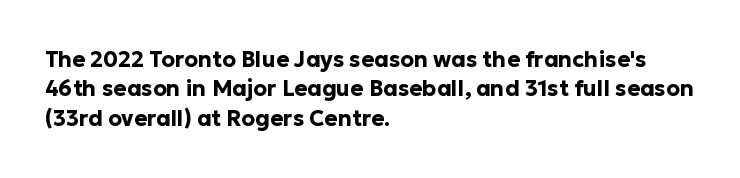
The image shows 22 px bold type, upright; set left-aligned, normal line spacing (1.34x), normal letter spacing, not underlined.
